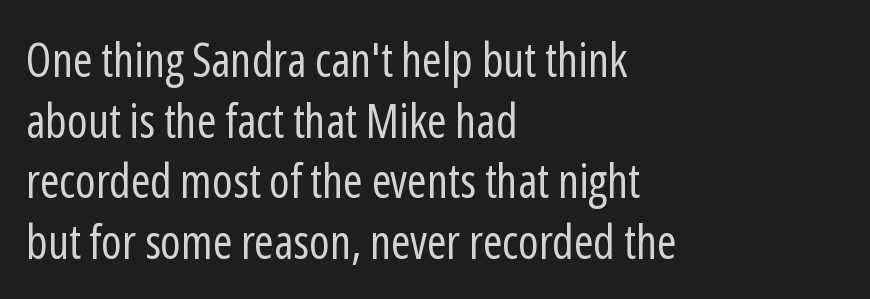
Q: Is the text bold? A: No.
Q: Is the text italic (slanted)? A: No, it is upright.
Q: Is the typeface a serif or a sans-serif typeface? A: Sans-serif.
Q: Is the text underlined? A: No.
Q: How is the paragraph aligned? A: Left-aligned.
Q: Is the spacing between letters normal or unusually wide? A: Normal.
Q: Is the spacing between lines tight, normal or loose? A: Normal.
Q: Width (condensed, normal, or wide)? A: Condensed.
Q: Stroke contrast? A: Low.
Q: x-height? A: Medium.
Q: Monospaced? A: No.
